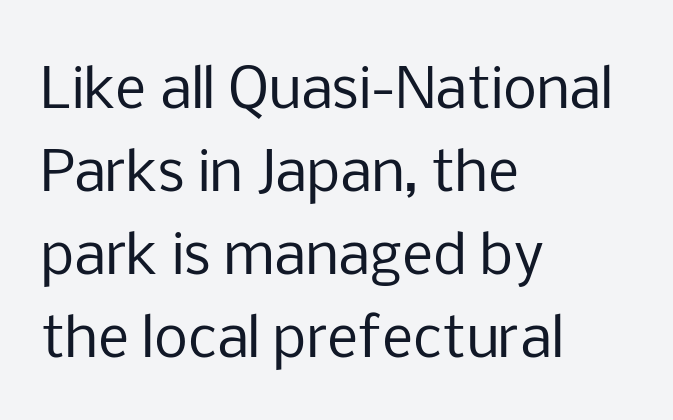
Left-aligned paragraph, ragged on the right. The line texture is even and compact thanks to regular tracking. Whoever set this chose a conventional vertical rhythm. Glance below the letters and you will spot only blank space. You could not count columns in this text — the font is proportionally spaced.
